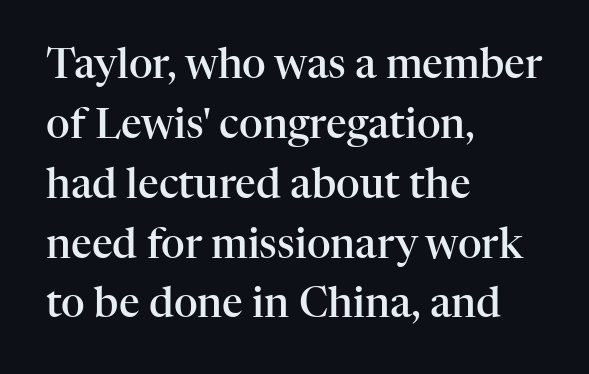
The image shows 41 px semibold serif type, upright; set left-aligned, normal line spacing (1.46x), normal letter spacing, not underlined; high stroke contrast and a medium x-height.
